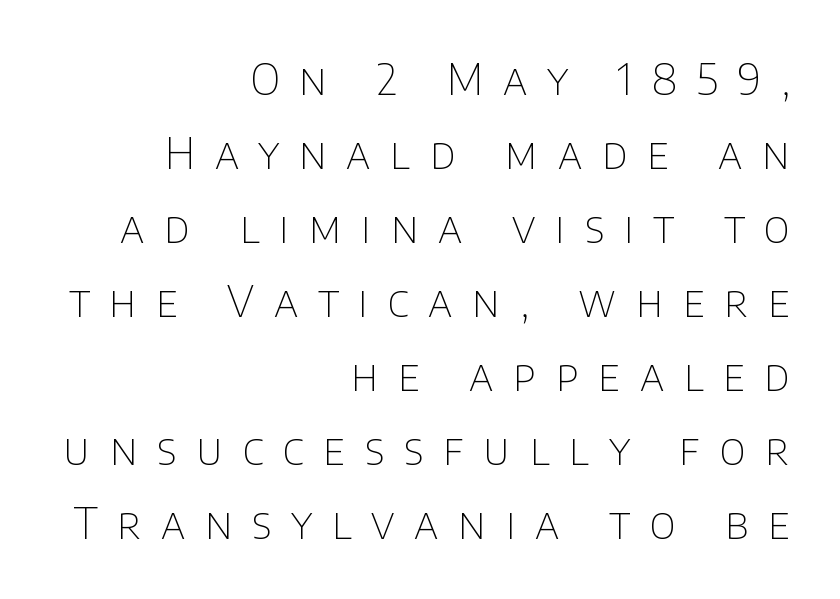
{"serif": "no", "italic": "no", "bold": "no", "weight": "thin", "width": "normal", "stroke_contrast": "low", "x_height": "large", "monospaced": "no", "underline": "no", "align": "right", "line_spacing_ratio": 1.72, "letter_spacing": "wide", "letter_spacing_em": 0.46, "glyph_px": 43}
